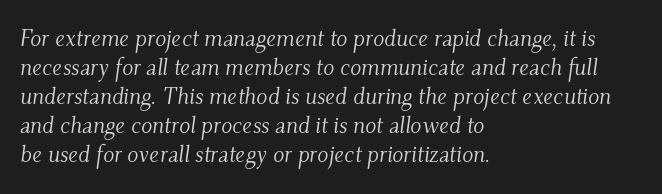
{"italic": "yes", "lean": "right", "slant_degrees": 9, "bold": "no", "underline": "no", "align": "left", "line_spacing": "normal", "line_spacing_ratio": 1.26, "letter_spacing": "normal", "letter_spacing_em": 0.0, "glyph_px": 23}
